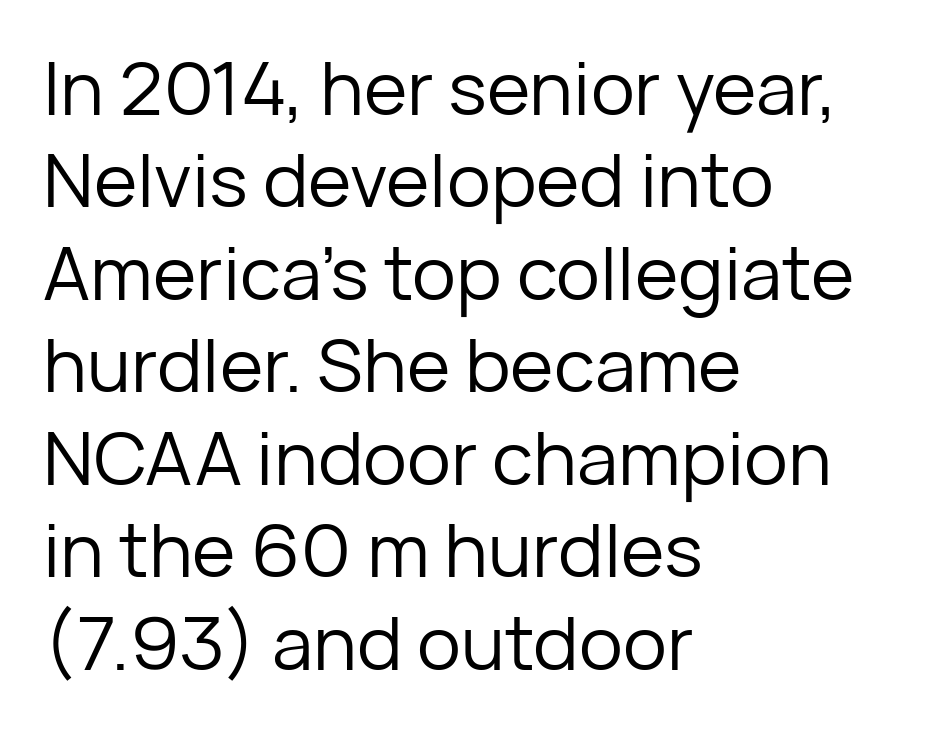
The image shows 74 px regular-weight sans-serif type, upright; set left-aligned, normal line spacing (1.25x), normal letter spacing, not underlined; low stroke contrast and a medium x-height.
